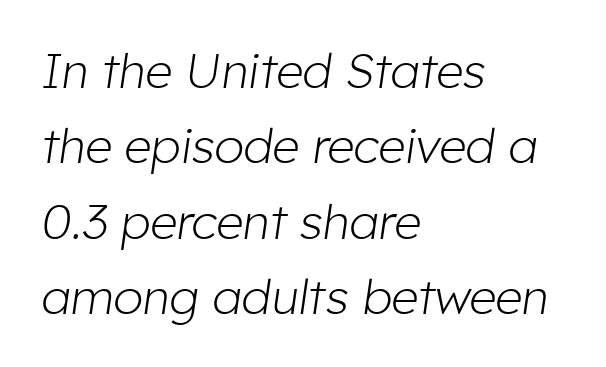
{"italic": "yes", "lean": "right", "slant_degrees": 8, "bold": "no", "weight": "light", "width": "normal", "stroke_contrast": "low", "x_height": "medium", "monospaced": "no", "underline": "no", "align": "left", "line_spacing": "normal", "line_spacing_ratio": 1.57, "letter_spacing": "normal", "letter_spacing_em": 0.0, "glyph_px": 48}
